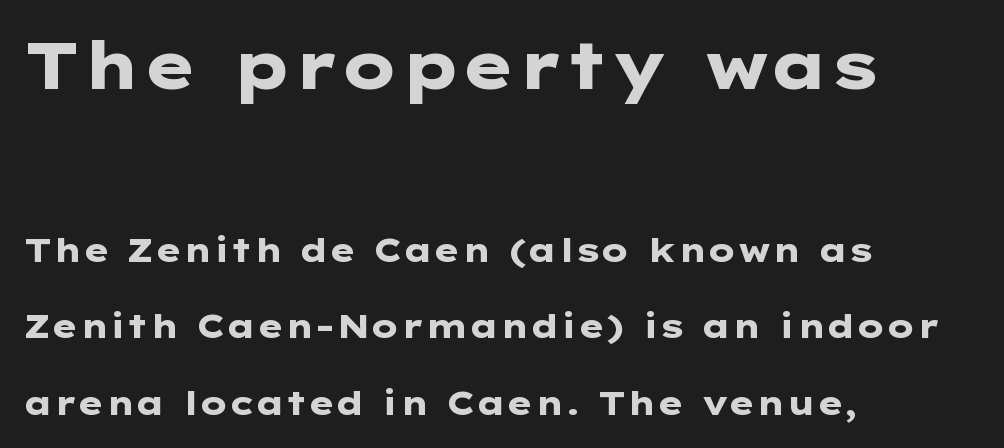
Q: Is the text bold? A: Yes.
Q: Is the text italic (slanted)? A: No, it is upright.
Q: Is the typeface a serif or a sans-serif typeface? A: Sans-serif.
Q: Is the text underlined? A: No.
Q: How is the paragraph aligned? A: Left-aligned.
Q: Is the spacing between letters normal or unusually wide? A: Normal.
Q: Is the spacing between lines tight, normal or loose? A: Loose.
Q: Which block of text is set in a larger size, the first (top) or the second (bottom)? A: The first (top) one.
Q: Width (condensed, normal, or wide)? A: Wide.
Q: Stroke contrast? A: Low.
Q: x-height? A: Medium.
